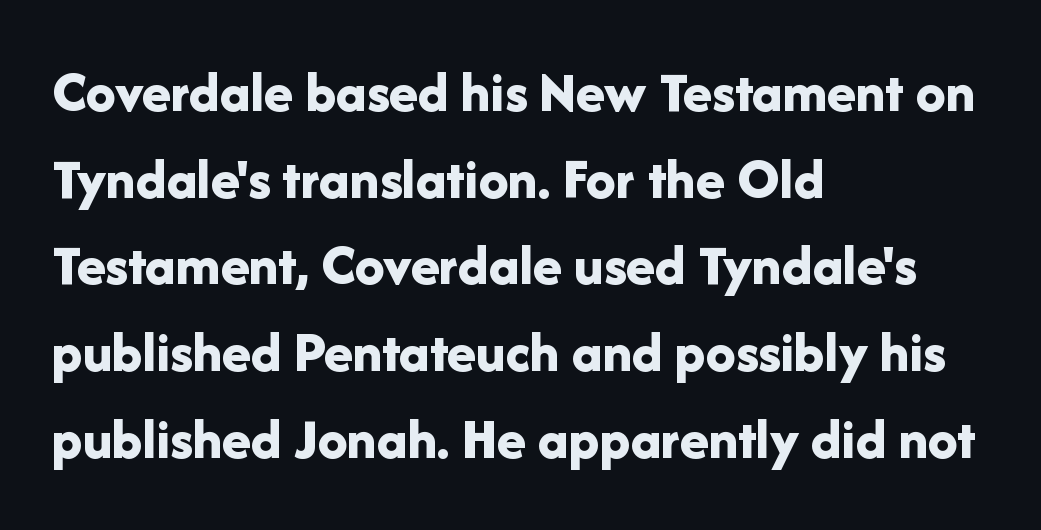
A classic flush-left, rag-right setting is used for this passage. The face used here is proportionally spaced, like ordinary book or web type. Every letter is thick-stroked: bold, no question. Letterform terminals end flat and unadorned throughout the passage. Notice how the stems are strictly vertical — no italics here.
